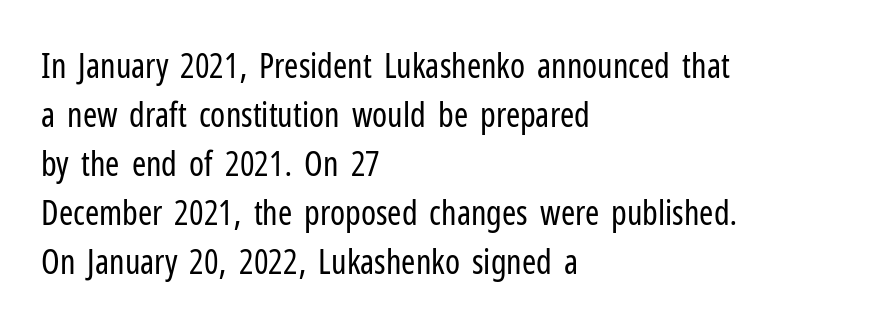
{"serif": "no", "italic": "no", "bold": "no", "weight": "regular", "width": "condensed", "stroke_contrast": "low", "x_height": "medium", "monospaced": "no", "underline": "no", "align": "left", "line_spacing": "normal", "line_spacing_ratio": 1.44, "letter_spacing": "normal", "letter_spacing_em": 0.0, "glyph_px": 34}
